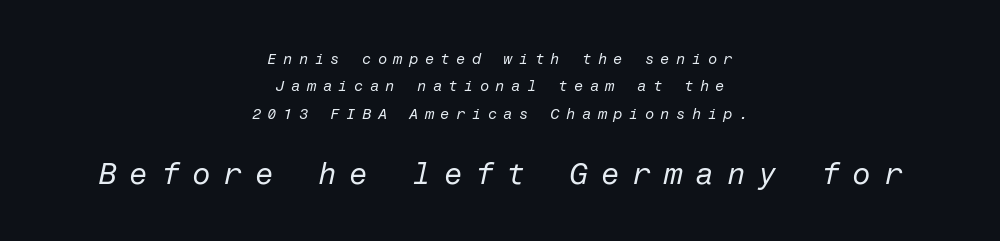
Q: Is the text bold? A: No.
Q: Is the text italic (slanted)? A: Yes, it leans right by about 12 degrees.
Q: Is the text underlined? A: No.
Q: How is the paragraph aligned? A: Centered.
Q: Is the spacing between letters normal or unusually wide? A: Unusually wide.
Q: Which block of text is set in a larger size, the first (top) or the second (bottom)? A: The second (bottom) one.
Q: Width (condensed, normal, or wide)? A: Normal.
Q: Stroke contrast? A: Low.
Q: x-height? A: Medium.
